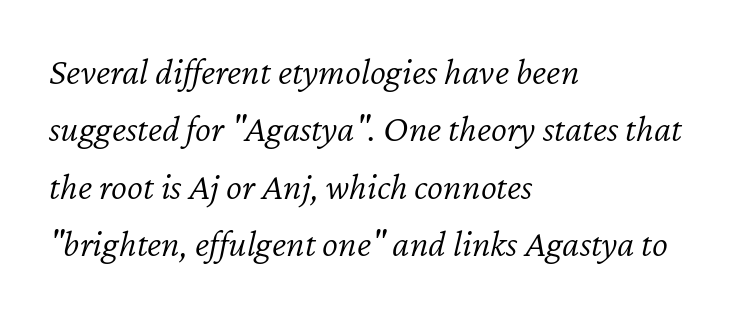
Regular leading. Short and long lines alike share a common starting point at left. Here the glyphs are tracked normally, forming tight word shapes. Quick note: underline off. Note the varied advance widths — an 'i' is clearly narrower than an 'm'. Stems here are at most as thick as an everyday book face.
